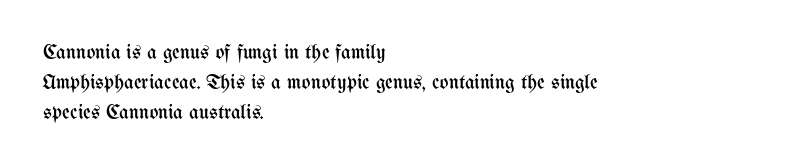
Q: Is the text bold? A: No.
Q: Is the text italic (slanted)? A: No, it is upright.
Q: Is the text underlined? A: No.
Q: How is the paragraph aligned? A: Left-aligned.
Q: Is the spacing between letters normal or unusually wide? A: Normal.
Q: Is the spacing between lines tight, normal or loose? A: Normal.
